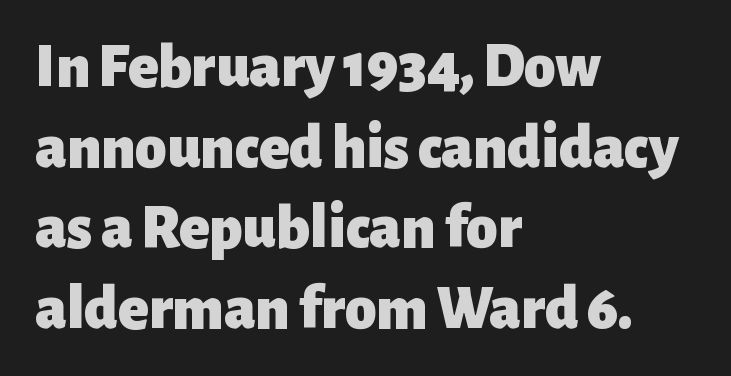
{"serif": "no", "italic": "no", "bold": "yes", "weight": "heavy", "width": "normal", "stroke_contrast": "low", "x_height": "medium", "monospaced": "no", "underline": "no", "align": "left", "line_spacing": "normal", "line_spacing_ratio": 1.28, "letter_spacing": "normal", "letter_spacing_em": 0.0, "glyph_px": 63}
